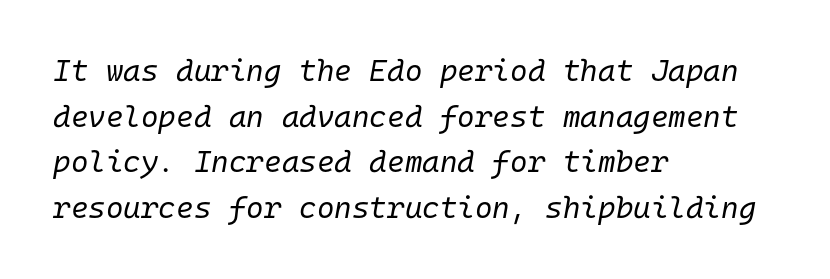
Q: Is the text bold? A: No.
Q: Is the text italic (slanted)? A: Yes, it leans right by about 10 degrees.
Q: Is the text underlined? A: No.
Q: How is the paragraph aligned? A: Left-aligned.
Q: Is the spacing between letters normal or unusually wide? A: Normal.
Q: Is the spacing between lines tight, normal or loose? A: Normal.
Q: Width (condensed, normal, or wide)? A: Normal.
Q: Stroke contrast? A: Low.
Q: x-height? A: Medium.
Q: Monospaced? A: Yes.
